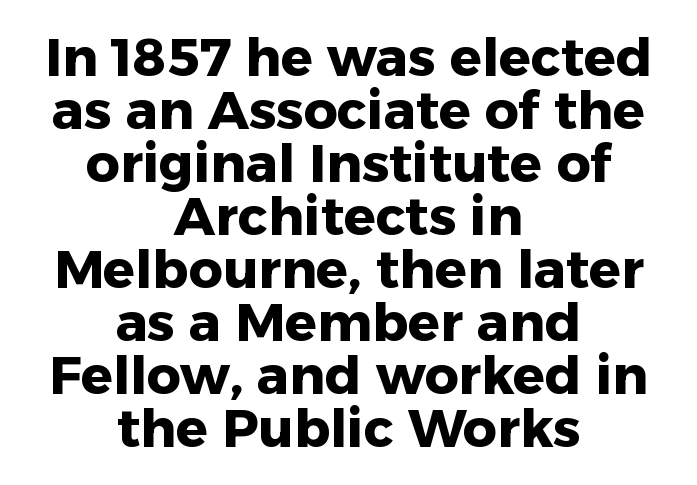
Q: Is the text bold? A: Yes.
Q: Is the text italic (slanted)? A: No, it is upright.
Q: Is the typeface a serif or a sans-serif typeface? A: Sans-serif.
Q: Is the text underlined? A: No.
Q: How is the paragraph aligned? A: Centered.
Q: Is the spacing between letters normal or unusually wide? A: Normal.
Q: Is the spacing between lines tight, normal or loose? A: Tight.
Q: Width (condensed, normal, or wide)? A: Normal.
Q: Stroke contrast? A: Low.
Q: x-height? A: Medium.
Q: Monospaced? A: No.
